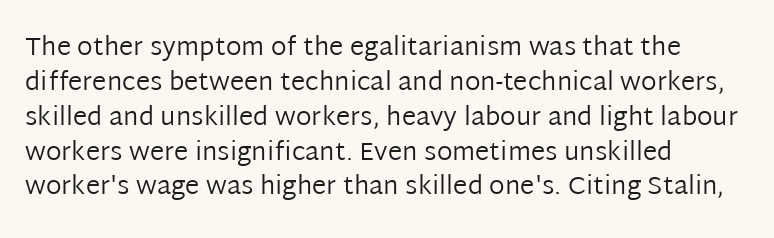
The strip under each line holds only bare page. Short note: letters normally spaced. The axis of the letterforms is exactly vertical. Line spacing here is normal. The rendering anchors every line to the left-hand side.
